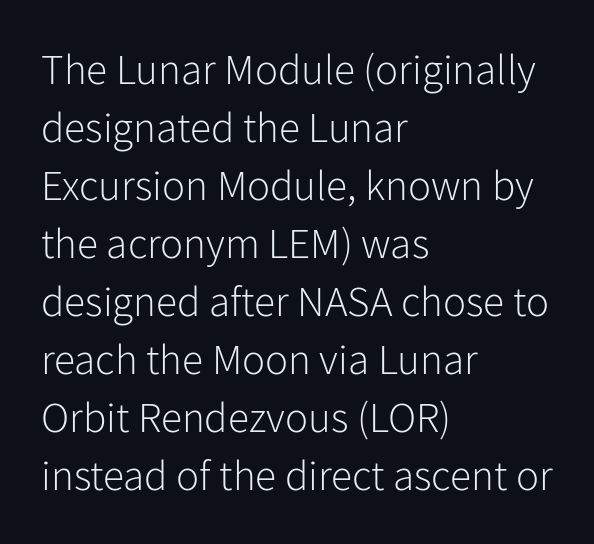
The image shows 43 px light sans-serif type, upright; set left-aligned, normal line spacing (1.35x), normal letter spacing, not underlined; low stroke contrast and a medium x-height.
